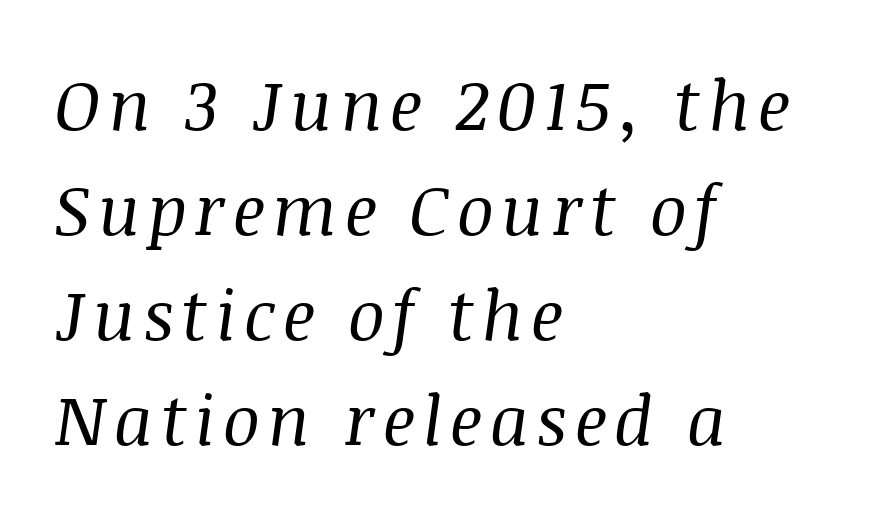
The weight would be labelled regular, book, light, or lighter still. Each row of text sits above clean, open space. The passage shown stacks its lines at a standard gap. The designer went with a serif here, giving each stem small feet. Looks like regular typesetting: each glyph gets only the width it needs.
